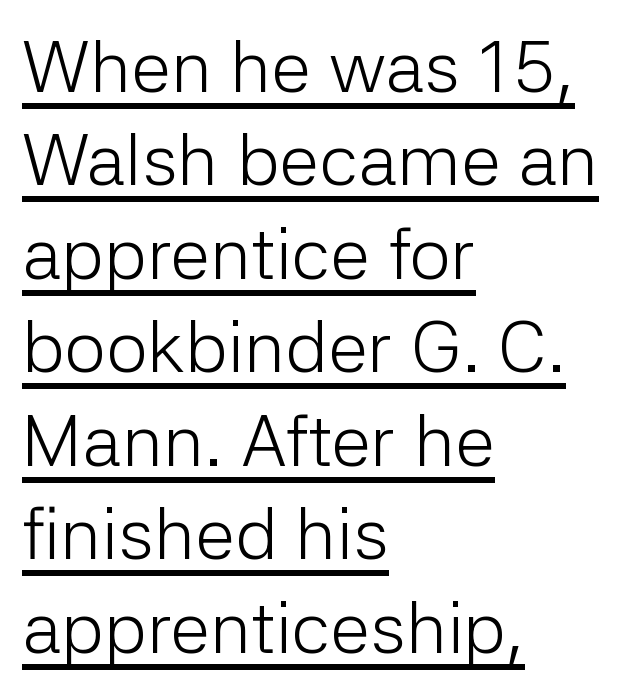
{"serif": "no", "italic": "no", "bold": "no", "weight": "light", "width": "normal", "stroke_contrast": "low", "x_height": "medium", "monospaced": "no", "underline": "yes", "align": "left", "line_spacing": "normal", "line_spacing_ratio": 1.28, "letter_spacing": "normal", "letter_spacing_em": 0.0, "glyph_px": 73}
